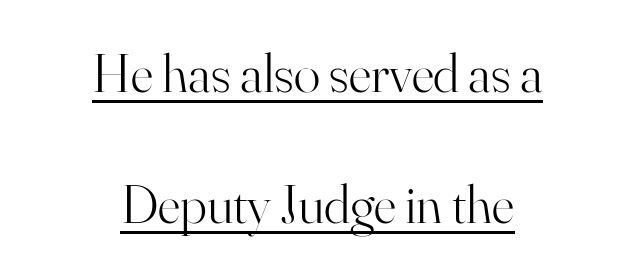
The image shows 55 px light serif type, upright; set centered, loose line spacing (2.38x), normal letter spacing, underlined; high stroke contrast and a small x-height.
